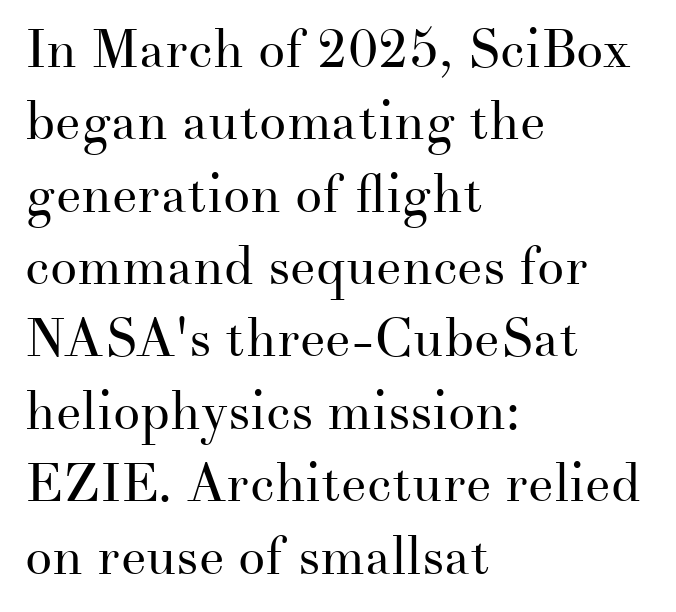
Students, note that the glyphs here touch the page at normal intervals. Caption: face not bold, strokes unweighted. Typeset ragged right — the left edge is the straight one. A clean baseline with only descenders dipping below it. The rendering shows small feet on the letterforms — a serif design. Posture: vertical.
